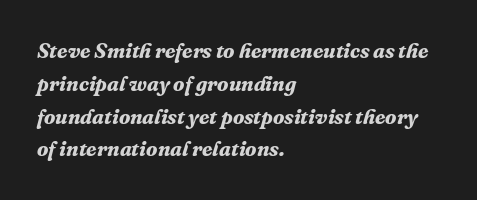
Q: Is the text bold? A: Yes.
Q: Is the text italic (slanted)? A: Yes, it leans right by about 16 degrees.
Q: Is the text underlined? A: No.
Q: How is the paragraph aligned? A: Left-aligned.
Q: Is the spacing between letters normal or unusually wide? A: Normal.
Q: Is the spacing between lines tight, normal or loose? A: Normal.
